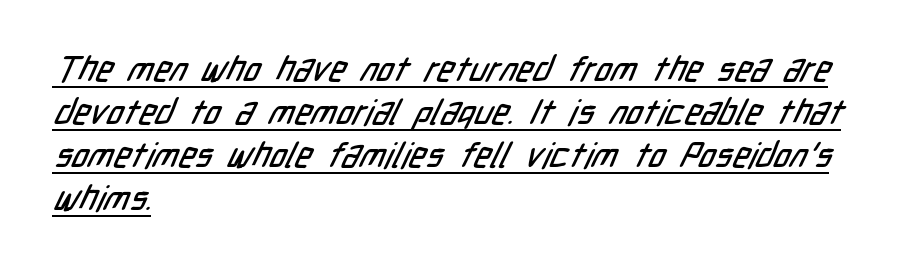
The letters advance in unequal steps, a hallmark of proportional type. Layout note: lines flush left. The rendered words wear a rule along their underside. You could call the tracking neutral — neither tight nor loose. I'd call this a sans setting — the letters go barefoot.
